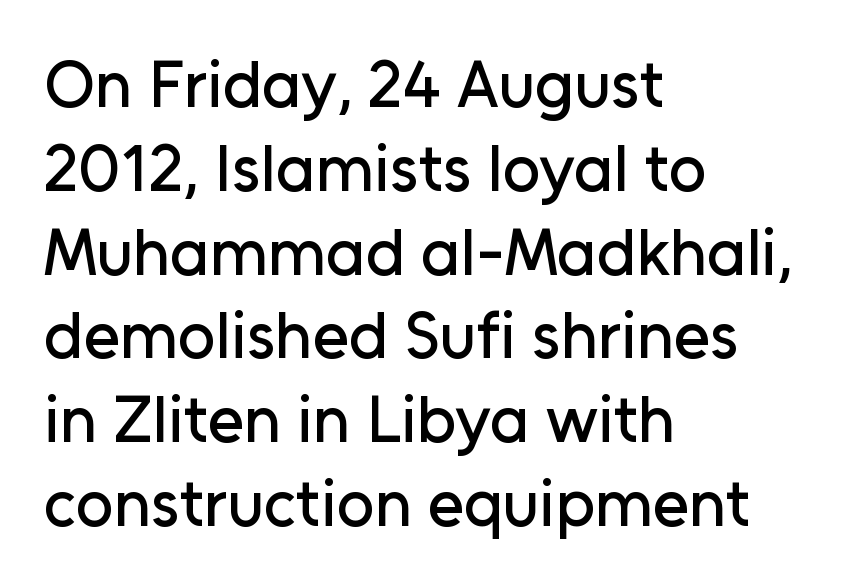
{"serif": "no", "italic": "no", "width": "normal", "stroke_contrast": "low", "x_height": "medium", "monospaced": "no", "underline": "no", "align": "left", "line_spacing": "normal", "line_spacing_ratio": 1.27, "letter_spacing": "normal", "letter_spacing_em": 0.0, "glyph_px": 66}
